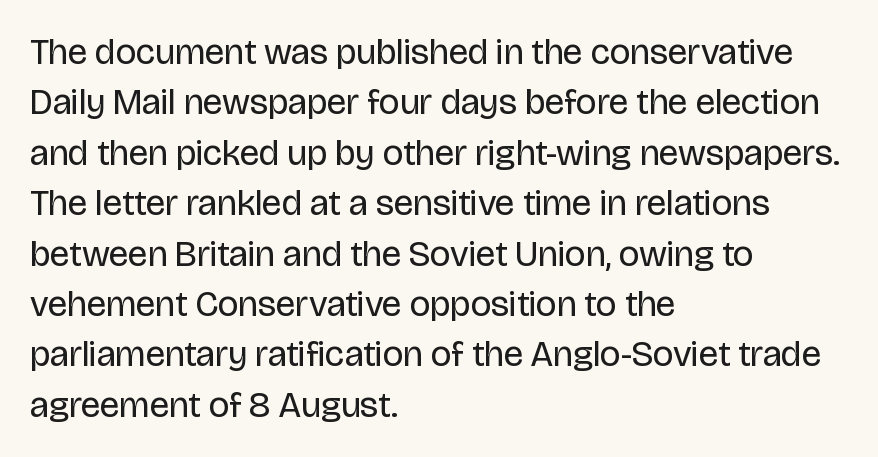
Q: Is the text bold? A: No.
Q: Is the text italic (slanted)? A: No, it is upright.
Q: Is the typeface a serif or a sans-serif typeface? A: Sans-serif.
Q: Is the text underlined? A: No.
Q: How is the paragraph aligned? A: Left-aligned.
Q: Is the spacing between letters normal or unusually wide? A: Normal.
Q: Is the spacing between lines tight, normal or loose? A: Normal.
Q: Width (condensed, normal, or wide)? A: Normal.
Q: Stroke contrast? A: Low.
Q: x-height? A: Large.
Q: Monospaced? A: No.
